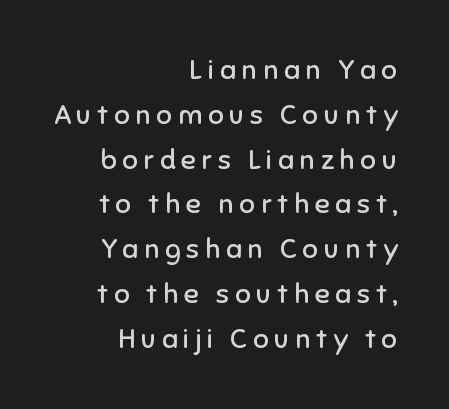
Q: Is the text bold? A: No.
Q: Is the text italic (slanted)? A: No, it is upright.
Q: Is the typeface a serif or a sans-serif typeface? A: Sans-serif.
Q: Is the text underlined? A: No.
Q: How is the paragraph aligned? A: Right-aligned.
Q: Is the spacing between letters normal or unusually wide? A: Unusually wide.
Q: Is the spacing between lines tight, normal or loose? A: Normal.
Q: Width (condensed, normal, or wide)? A: Normal.
Q: Stroke contrast? A: Low.
Q: x-height? A: Medium.
Q: Monospaced? A: No.
